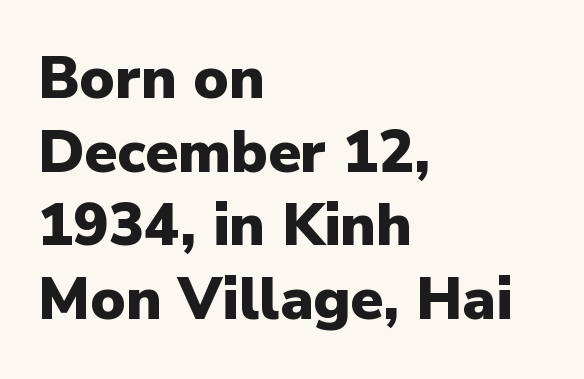
The image shows 59 px heavy sans-serif type, upright; set left-aligned, normal line spacing (1.25x), normal letter spacing, not underlined; low stroke contrast and a medium x-height.
